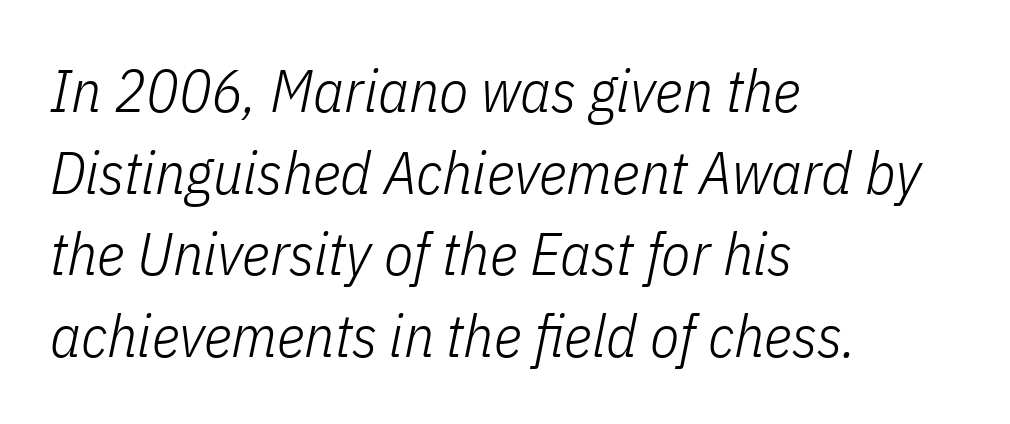
{"italic": "yes", "lean": "right", "slant_degrees": 11, "bold": "no", "weight": "light", "width": "condensed", "stroke_contrast": "low", "x_height": "medium", "monospaced": "no", "underline": "no", "align": "left", "line_spacing": "normal", "line_spacing_ratio": 1.36, "letter_spacing": "normal", "letter_spacing_em": 0.0, "glyph_px": 60}
